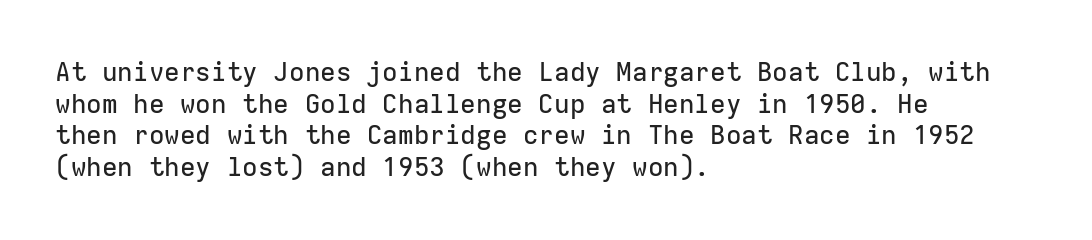
The lettering stays uniformly vertical, giving the passage a roman look. The baseline area is clear. The setting favours the left margin, as ordinary paragraphs usually do. These lines keep a tight, regular rhythm from letter to letter.
